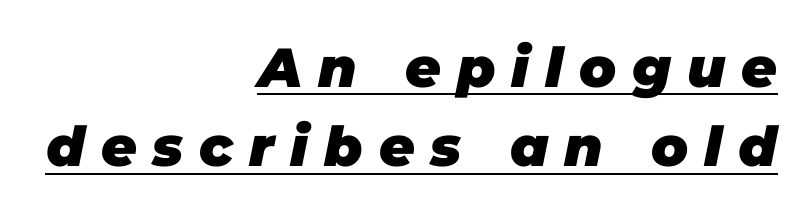
{"italic": "yes", "lean": "right", "slant_degrees": 11, "bold": "yes", "weight": "heavy", "width": "normal", "stroke_contrast": "low", "x_height": "large", "monospaced": "no", "underline": "yes", "align": "right", "line_spacing": "normal", "line_spacing_ratio": 1.44, "letter_spacing": "wide", "letter_spacing_em": 0.29, "glyph_px": 55}
